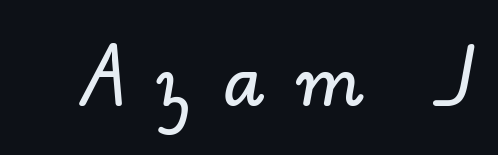
This sample uses a sans-serif face. Anything drawn beneath the words? Only blank space. The face used here is proportionally spaced, like ordinary book or web type. Observe the wide spacing: letters keep a clear distance from each other.
